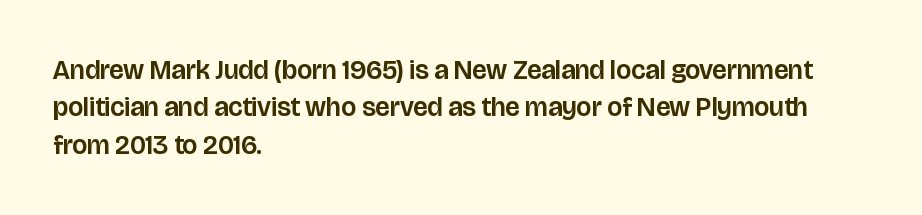
Q: Is the text italic (slanted)? A: No, it is upright.
Q: Is the text underlined? A: No.
Q: How is the paragraph aligned? A: Left-aligned.
Q: Is the spacing between letters normal or unusually wide? A: Normal.
Q: Is the spacing between lines tight, normal or loose? A: Normal.
